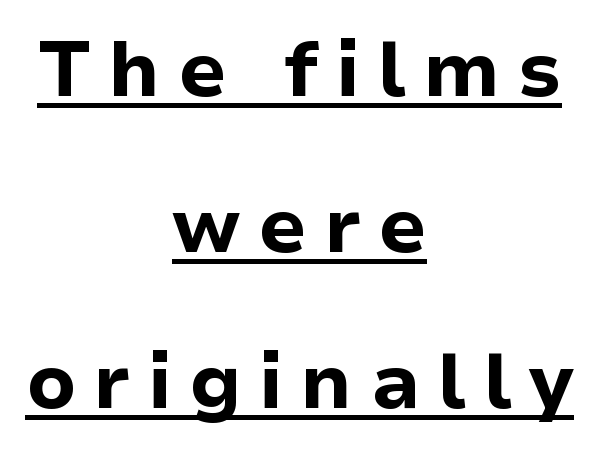
The image shows 78 px bold sans-serif type, upright; set centered, loose line spacing (2.0x), unusually wide letter spacing (+0.22 em), underlined; low stroke contrast and a medium x-height.
